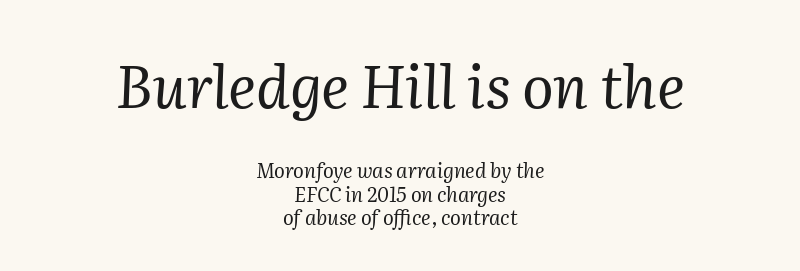
{"serif": "yes", "italic": "yes", "lean": "right", "slant_degrees": 2, "bold": "no", "weight": "regular", "width": "normal", "stroke_contrast": "medium", "x_height": "medium", "monospaced": "no", "underline": "no", "align": "center", "line_spacing_ratio": 1.17, "letter_spacing": "normal", "letter_spacing_em": 0.0, "larger_block": "first", "size_ratio": 2.95, "glyph_px": 59}
